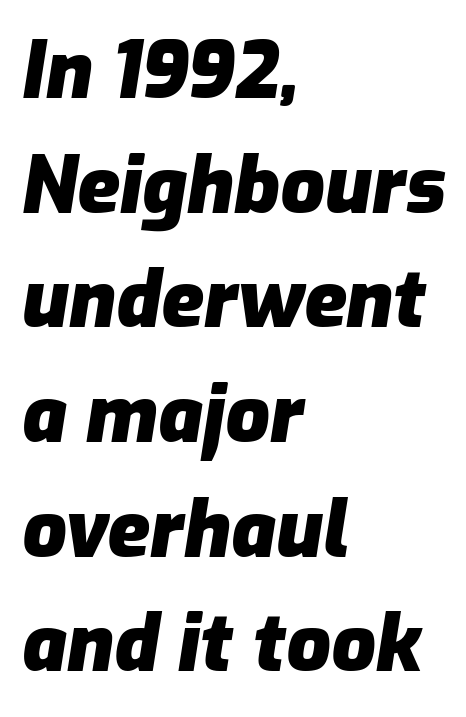
Q: Is the text bold? A: Yes.
Q: Is the text italic (slanted)? A: Yes, it leans right by about 9 degrees.
Q: Is the text underlined? A: No.
Q: How is the paragraph aligned? A: Left-aligned.
Q: Is the spacing between letters normal or unusually wide? A: Normal.
Q: Is the spacing between lines tight, normal or loose? A: Normal.
Q: Width (condensed, normal, or wide)? A: Normal.
Q: Stroke contrast? A: Low.
Q: x-height? A: Medium.
Q: Monospaced? A: No.
